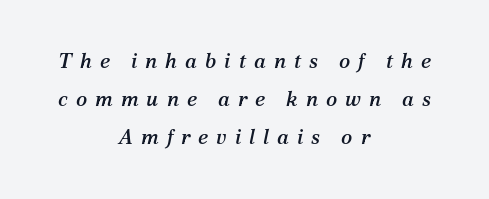
{"italic": "yes", "lean": "right", "slant_degrees": 12, "underline": "no", "align": "center", "line_spacing_ratio": 1.82, "letter_spacing": "wide", "letter_spacing_em": 0.38, "glyph_px": 21}
